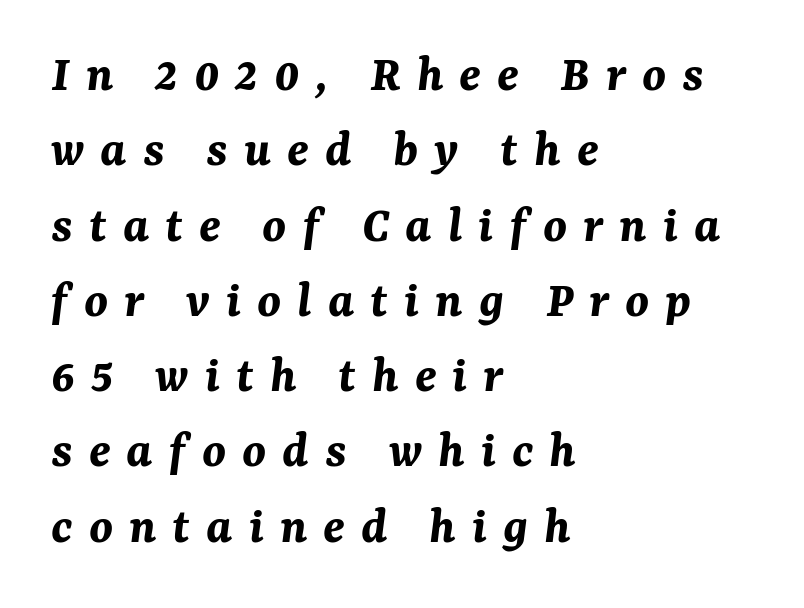
{"italic": "yes", "lean": "right", "slant_degrees": 7, "bold": "yes", "weight": "bold", "width": "normal", "stroke_contrast": "medium", "x_height": "medium", "monospaced": "no", "underline": "no", "align": "left", "line_spacing": "normal", "line_spacing_ratio": 1.42, "letter_spacing": "wide", "letter_spacing_em": 0.3, "glyph_px": 53}
